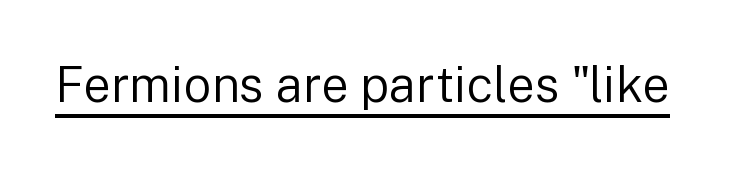
Q: Is the text bold? A: No.
Q: Is the text italic (slanted)? A: No, it is upright.
Q: Is the typeface a serif or a sans-serif typeface? A: Sans-serif.
Q: Is the text underlined? A: Yes.
Q: Is the spacing between letters normal or unusually wide? A: Normal.
Q: Width (condensed, normal, or wide)? A: Normal.
Q: Stroke contrast? A: Low.
Q: x-height? A: Medium.
Q: Monospaced? A: No.
